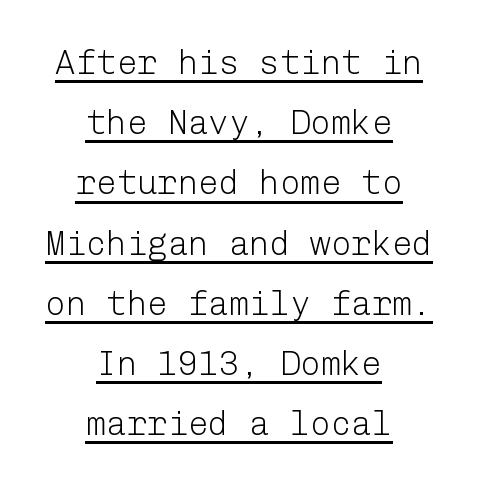
Notice how a bar underscores the lettering throughout. Vertical strokes here are truly vertical. The paragraph has two soft edges and a firm central axis. Is this a sans? Yes — the strokes have no serifs. Counters stay open thanks to moderate or lighter strokes. The rendering keeps characters at their native spacing.
